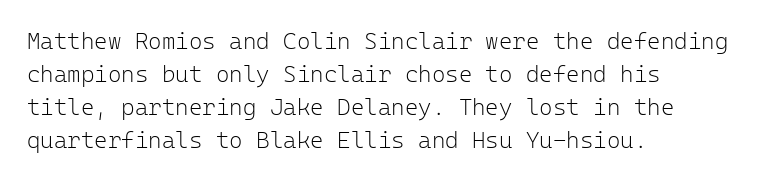
Honestly, the row spacing looks completely unremarkable. Caption: face not bold, strokes unweighted. Posture: vertical. This rendering features lettering with no underline. The setting favours the left margin, as ordinary paragraphs usually do.
